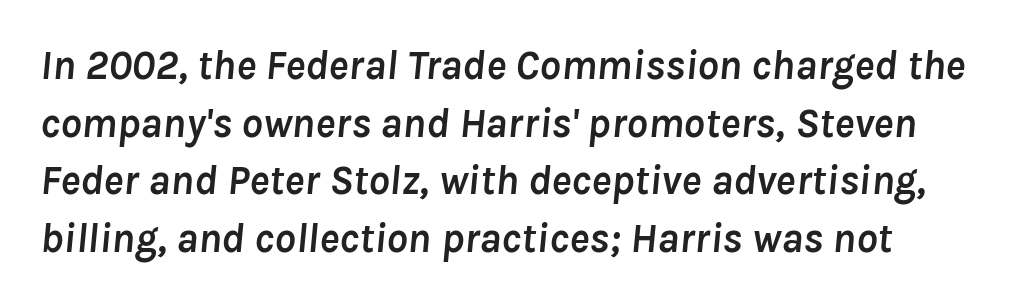
{"italic": "yes", "lean": "right", "slant_degrees": 8, "bold": "yes", "weight": "semibold", "width": "normal", "stroke_contrast": "low", "x_height": "medium", "monospaced": "no", "underline": "no", "align": "left", "line_spacing": "normal", "line_spacing_ratio": 1.37, "letter_spacing": "normal", "letter_spacing_em": 0.0, "glyph_px": 42}
